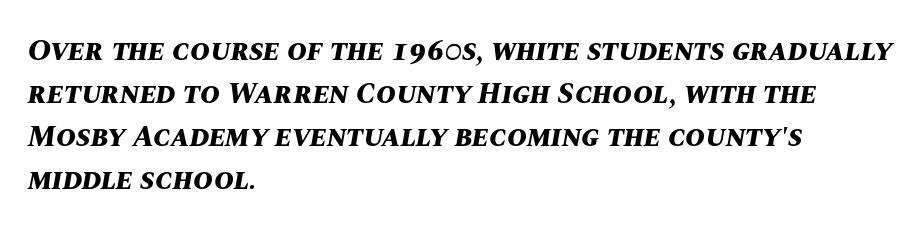
{"italic": "yes", "lean": "right", "slant_degrees": 10, "bold": "yes", "weight": "bold", "width": "normal", "stroke_contrast": "medium", "x_height": "large", "monospaced": "no", "underline": "no", "align": "left", "line_spacing": "normal", "line_spacing_ratio": 1.43, "letter_spacing": "normal", "letter_spacing_em": 0.0, "glyph_px": 30}
